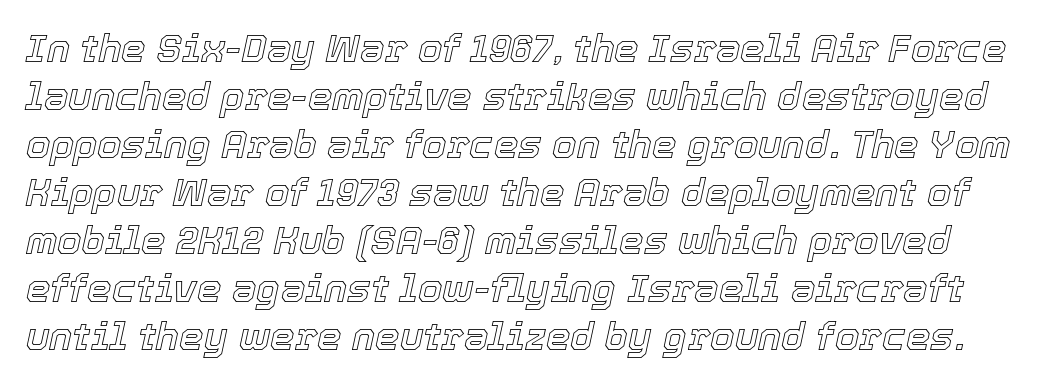
{"italic": "yes", "lean": "right", "slant_degrees": 12, "width": "normal", "x_height": "medium", "monospaced": "no", "underline": "no", "line_spacing_ratio": 1.23, "letter_spacing": "normal", "letter_spacing_em": 0.0, "glyph_px": 39}
